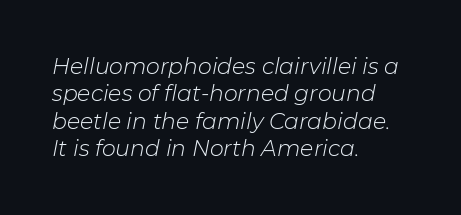
The image shows 22 px text type, italic (leaning right); set left-aligned, normal line spacing (1.25x), normal letter spacing, not underlined.
